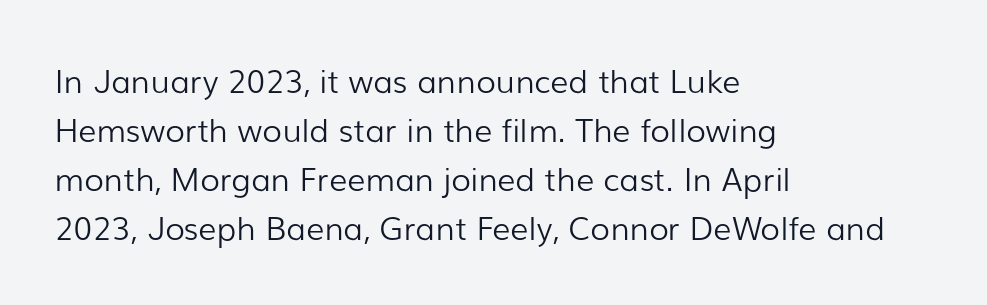
{"serif": "no", "italic": "no", "bold": "no", "weight": "light", "width": "normal", "stroke_contrast": "low", "x_height": "medium", "monospaced": "no", "underline": "no", "align": "left", "line_spacing": "normal", "line_spacing_ratio": 1.53, "letter_spacing": "normal", "letter_spacing_em": 0.0, "glyph_px": 32}
